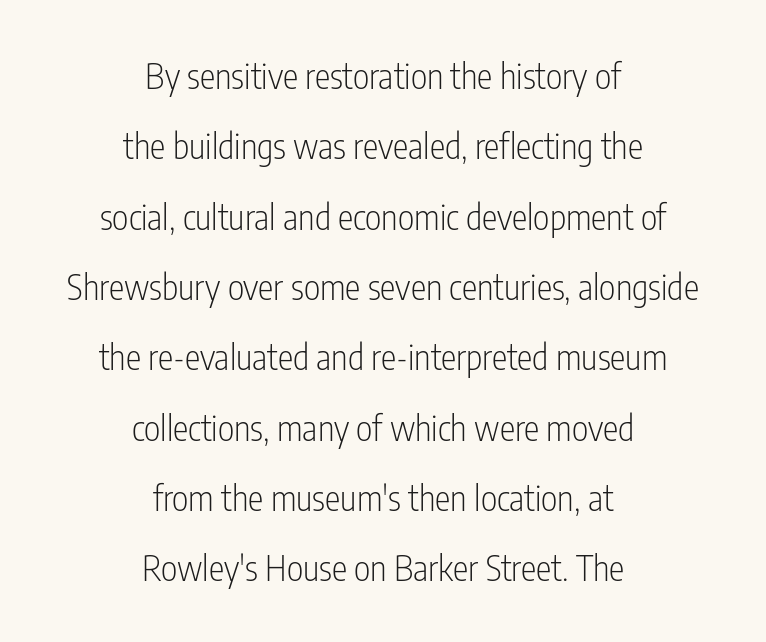
This sample has the flowing, uneven cadence of proportional lettering. Line spacing here is loose. Reading down the block, each line starts at a different indent, mirrored at its end. The letters look calm and open, with moderate or lighter stems. This sample uses plain, unmodified letter spacing.
